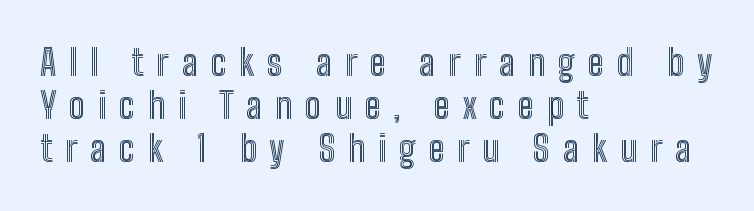
Check under the words: just untouched page. Visually the block forms a straight wall on the left and a jagged coastline on the right. Do the letters lean? They stand straight. Loose tracking; the words dissolve into strings of separated letters. This sample has the flowing, uneven cadence of proportional lettering.
